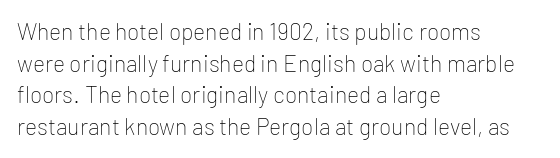
The strokes are not fattened; the text isn't bold. Beneath every word, the page is bare. Every row of glyphs begins at an identical x-position on the left. In terms of posture, this sample is upright.
